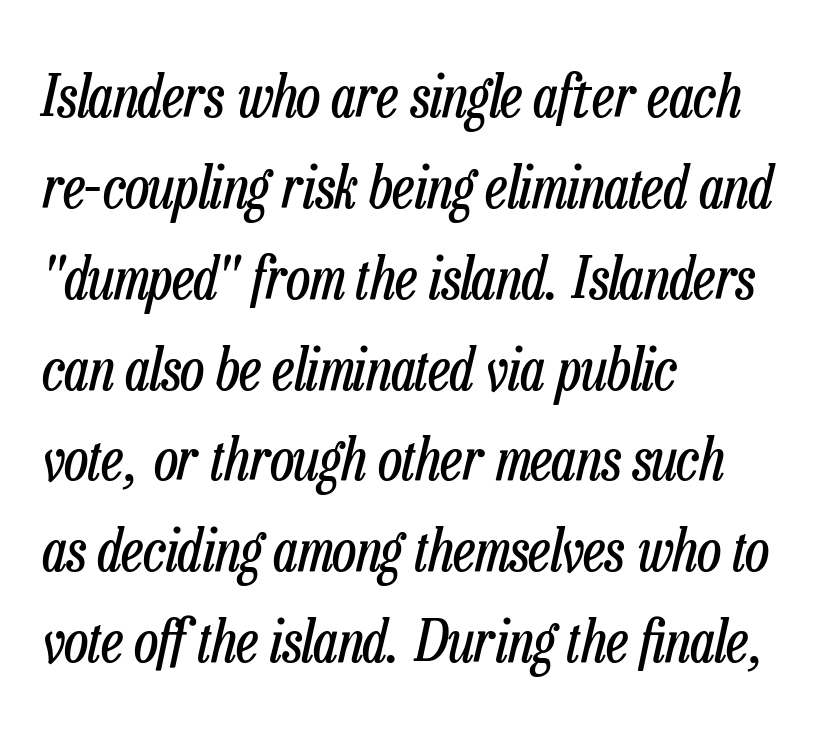
{"italic": "yes", "lean": "right", "slant_degrees": 13, "bold": "no", "weight": "regular", "width": "condensed", "stroke_contrast": "low", "x_height": "medium", "monospaced": "no", "underline": "no", "align": "left", "line_spacing": "normal", "line_spacing_ratio": 1.54, "letter_spacing": "normal", "letter_spacing_em": 0.0, "glyph_px": 59}
